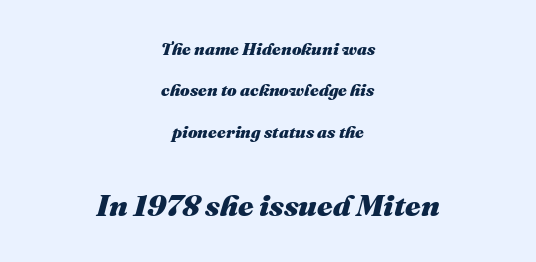
Q: Is the text bold? A: Yes.
Q: Is the text italic (slanted)? A: Yes, it leans right by about 16 degrees.
Q: Is the text underlined? A: No.
Q: How is the paragraph aligned? A: Centered.
Q: Is the spacing between letters normal or unusually wide? A: Normal.
Q: Is the spacing between lines tight, normal or loose? A: Loose.
Q: Which block of text is set in a larger size, the first (top) or the second (bottom)? A: The second (bottom) one.
Q: Width (condensed, normal, or wide)? A: Normal.
Q: Stroke contrast? A: Medium.
Q: x-height? A: Medium.
Q: Monospaced? A: No.
